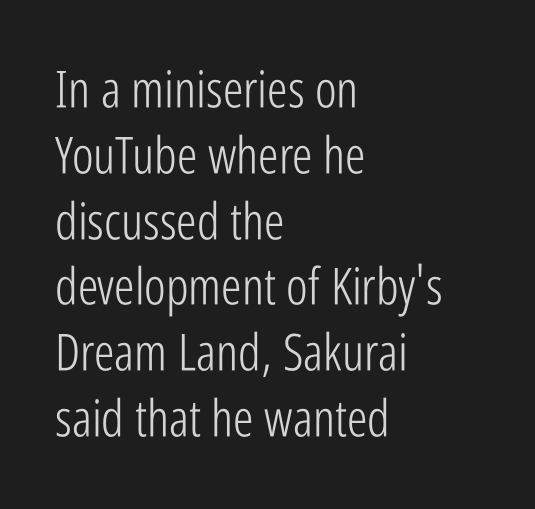
The image shows 51 px light, condensed sans-serif type, upright; set left-aligned, normal line spacing (1.29x), normal letter spacing, not underlined; low stroke contrast and a medium x-height.
